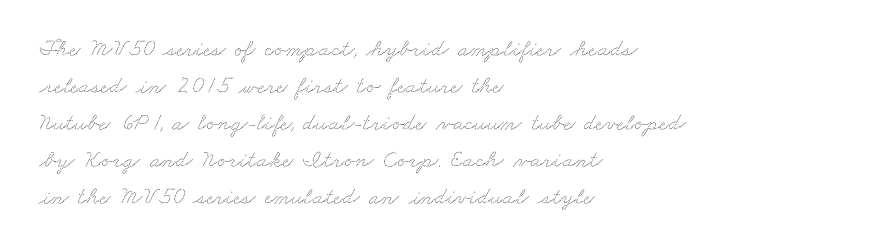
The image shows 24 px text type; set left-aligned, normal line spacing (1.54x), normal letter spacing, not underlined.
